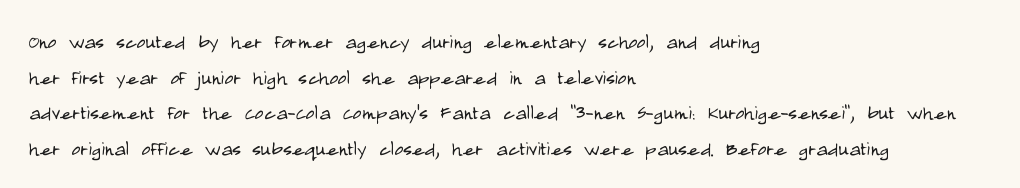
Q: Is the text bold? A: No.
Q: Is the text italic (slanted)? A: No, it is upright.
Q: Is the text underlined? A: No.
Q: How is the paragraph aligned? A: Left-aligned.
Q: Is the spacing between letters normal or unusually wide? A: Normal.
Q: Is the spacing between lines tight, normal or loose? A: Normal.
